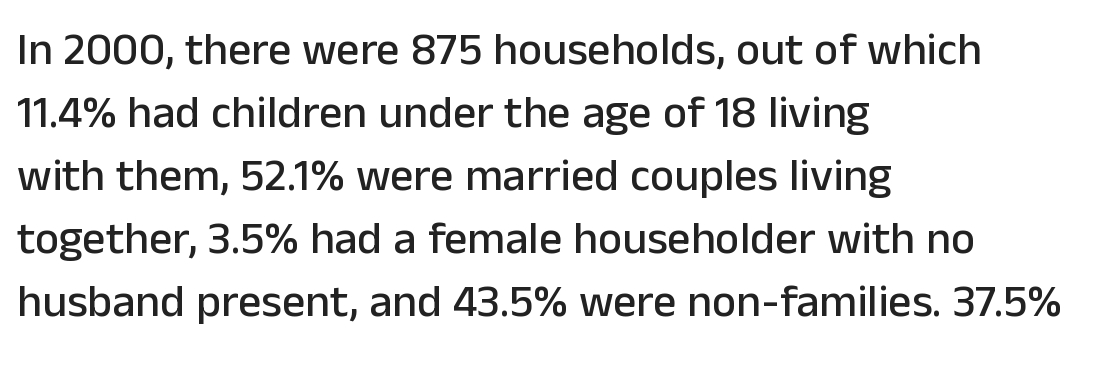
Q: Is the text italic (slanted)? A: No, it is upright.
Q: Is the typeface a serif or a sans-serif typeface? A: Sans-serif.
Q: Is the text underlined? A: No.
Q: How is the paragraph aligned? A: Left-aligned.
Q: Is the spacing between letters normal or unusually wide? A: Normal.
Q: Is the spacing between lines tight, normal or loose? A: Normal.
Q: Width (condensed, normal, or wide)? A: Normal.
Q: Stroke contrast? A: Low.
Q: x-height? A: Medium.
Q: Monospaced? A: No.
